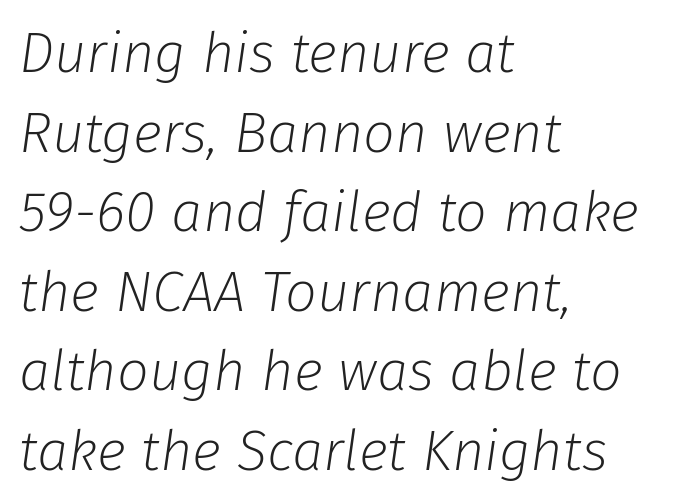
The image shows 56 px light type, italic (leaning right); set left-aligned, normal line spacing (1.42x), normal letter spacing, not underlined; low stroke contrast and a medium x-height.
